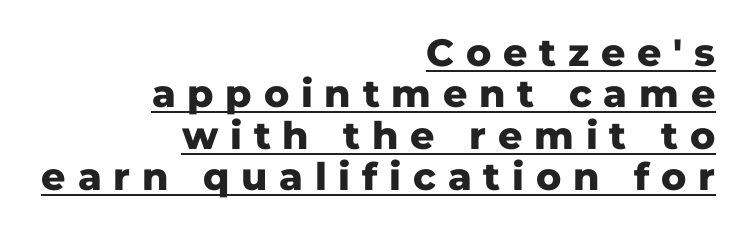
This rendering employs a face without finishing strokes, i.e., a sans-serif. Which margin do the lines hug? The right one — the left edge is uneven. Spacing verdict: proportional, widths tailored to each character. When letters stand straight like this, we call the style roman or upright. Each word looks stretched out because of the extra space between its letters. Thick stems and heavy bowls — unmistakably bold.
